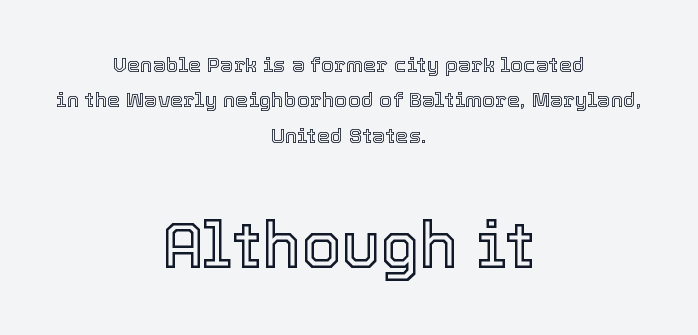
Q: Is the text italic (slanted)? A: No, it is upright.
Q: Is the text underlined? A: No.
Q: How is the paragraph aligned? A: Centered.
Q: Is the spacing between letters normal or unusually wide? A: Normal.
Q: Is the spacing between lines tight, normal or loose? A: Normal.
Q: Which block of text is set in a larger size, the first (top) or the second (bottom)? A: The second (bottom) one.
Q: Width (condensed, normal, or wide)? A: Normal.
Q: x-height? A: Medium.
Q: Monospaced? A: No.
